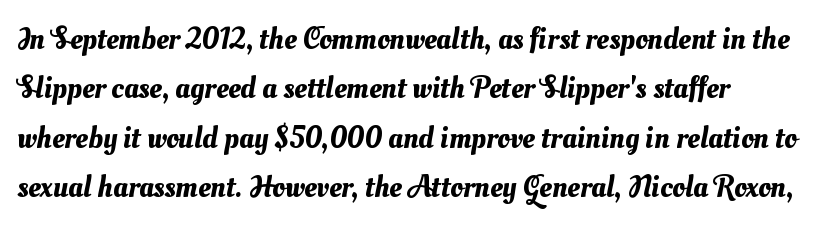
The passage shown has conventional tracking throughout. Normally led — the rows are evenly, conventionally spaced. The zone under the glyphs is completely vacant. Here the designer chose a conventional face with non-uniform glyph widths.
